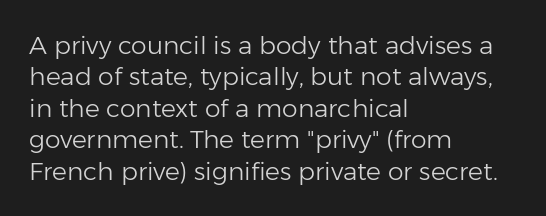
{"italic": "no", "bold": "no", "underline": "no", "align": "left", "line_spacing": "normal", "line_spacing_ratio": 1.26, "letter_spacing": "normal", "letter_spacing_em": 0.0, "glyph_px": 25}
